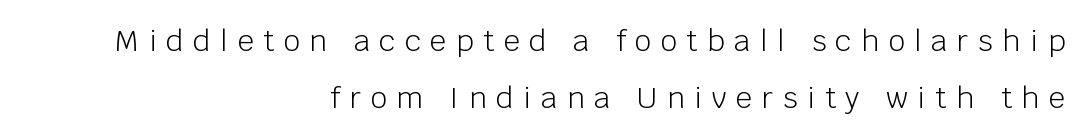
{"serif": "no", "italic": "no", "bold": "no", "weight": "light", "width": "normal", "stroke_contrast": "low", "x_height": "large", "monospaced": "no", "underline": "no", "align": "right", "line_spacing": "loose", "line_spacing_ratio": 1.96, "letter_spacing": "wide", "letter_spacing_em": 0.33, "glyph_px": 29}
